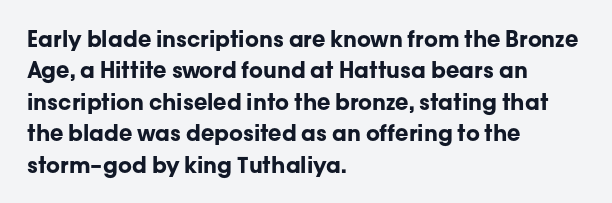
{"italic": "no", "bold": "yes", "underline": "no", "align": "left", "line_spacing": "normal", "line_spacing_ratio": 1.43, "letter_spacing": "normal", "letter_spacing_em": 0.0, "glyph_px": 22}
